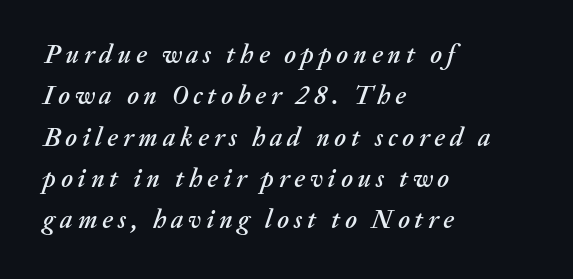
{"italic": "yes", "lean": "right", "slant_degrees": 20, "underline": "no", "align": "left", "line_spacing": "normal", "line_spacing_ratio": 1.59, "glyph_px": 26}
